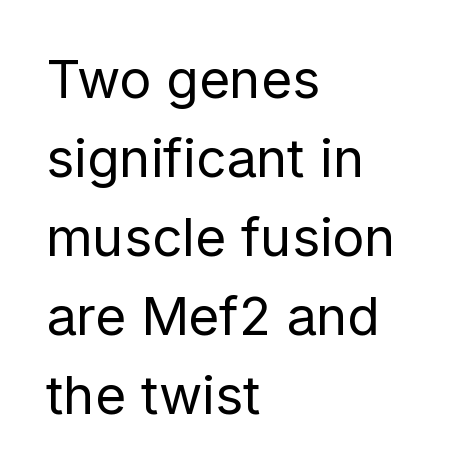
The image shows 53 px regular-weight sans-serif type, upright; set left-aligned, normal line spacing (1.49x), normal letter spacing, not underlined; low stroke contrast and a medium x-height.
